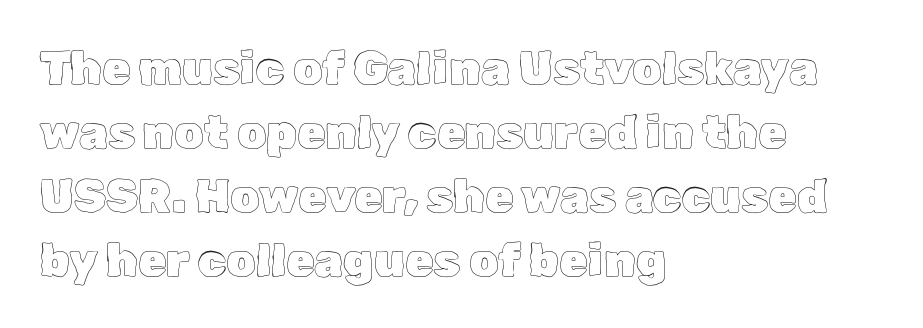
Q: Is the text italic (slanted)? A: No, it is upright.
Q: Is the text underlined? A: No.
Q: How is the paragraph aligned? A: Left-aligned.
Q: Is the spacing between letters normal or unusually wide? A: Normal.
Q: Is the spacing between lines tight, normal or loose? A: Normal.
Q: Width (condensed, normal, or wide)? A: Normal.
Q: x-height? A: Medium.
Q: Monospaced? A: No.
